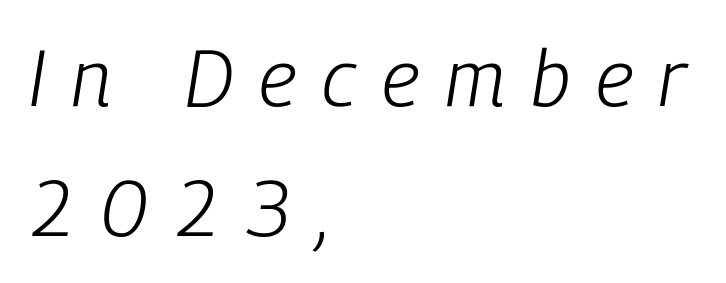
The lines sit at an ordinary, default distance from one another. The cut favours lightness, reaching ordinary text weight at its darkest. The horizontal fit of the characters is loose and conspicuously gappy. A student would call this left alignment; a typographer would say flush left, rag right. The font's italic variant was chosen for this text.
